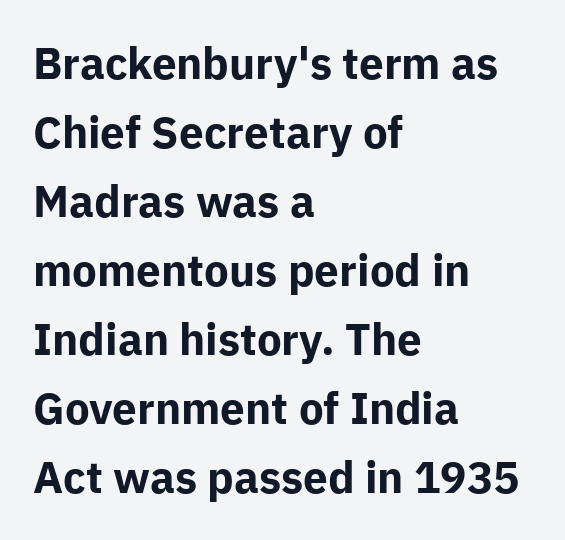
Q: Is the text bold? A: Yes.
Q: Is the text italic (slanted)? A: No, it is upright.
Q: Is the typeface a serif or a sans-serif typeface? A: Sans-serif.
Q: Is the text underlined? A: No.
Q: How is the paragraph aligned? A: Left-aligned.
Q: Is the spacing between letters normal or unusually wide? A: Normal.
Q: Is the spacing between lines tight, normal or loose? A: Normal.
Q: Width (condensed, normal, or wide)? A: Normal.
Q: Stroke contrast? A: Low.
Q: x-height? A: Medium.
Q: Monospaced? A: No.
